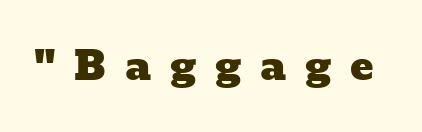
The image shows 39 px wide serif type; set unusually wide letter spacing (+0.48 em), not underlined; low stroke contrast and a medium x-height.
